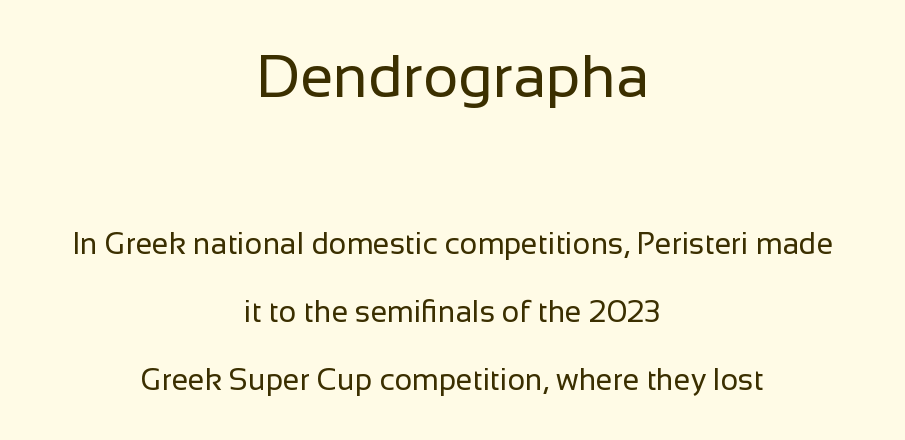
In terms of leading, this rendering errs on the spacious side. Short note: letters normally spaced. Horizontally, the lines are justified to the midpoint only. The composition opens big and finishes small. Think of a printed novel: that variable character pitch is what you see here. Stroke thickness stays within the range of a standard reading face or lighter.
